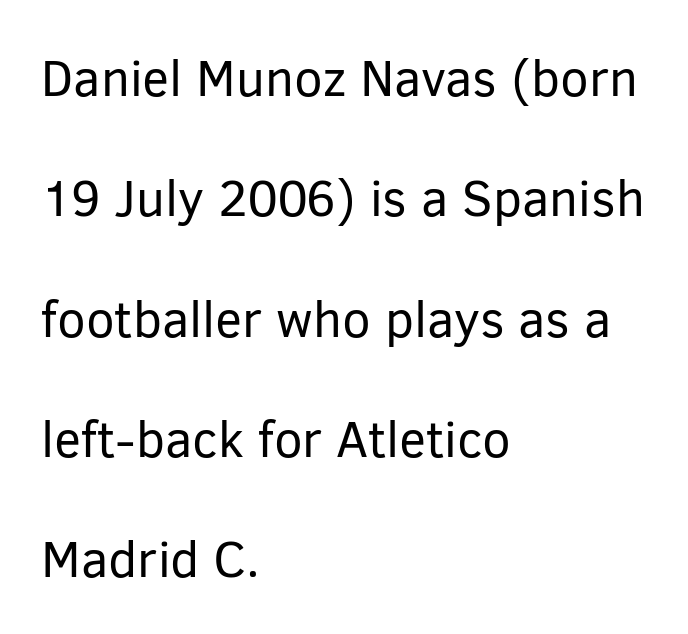
{"serif": "no", "italic": "no", "bold": "no", "weight": "regular", "width": "normal", "stroke_contrast": "low", "x_height": "medium", "monospaced": "no", "underline": "no", "align": "left", "line_spacing": "loose", "line_spacing_ratio": 2.36, "letter_spacing": "normal", "letter_spacing_em": 0.0, "glyph_px": 51}
